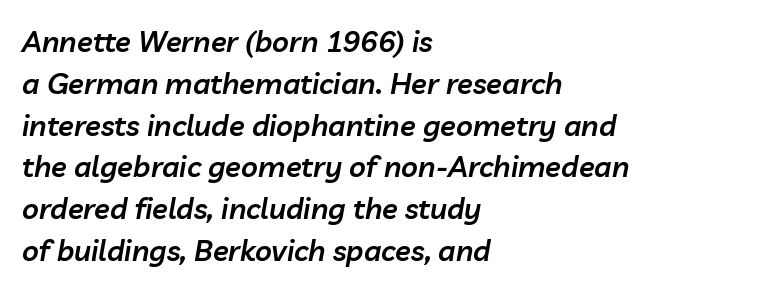
The image shows 29 px semibold type, italic (leaning right); set left-aligned, normal line spacing (1.44x), normal letter spacing, not underlined; low stroke contrast and a medium x-height.
